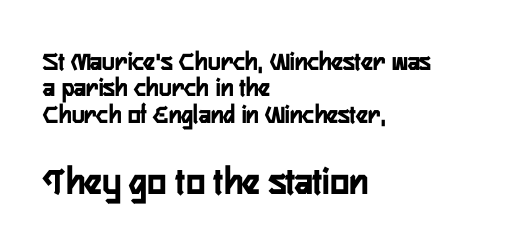
The lines are packed closely together with very little leading. Style check: upright. The letters carry no serifs — their stems end cleanly without finishing strokes. Heavy-handed strokes throughout: this text is bold.
